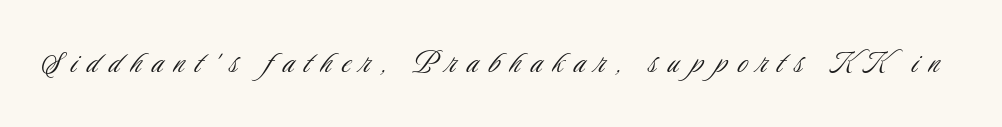
The image shows 35 px light, condensed sans-serif type; set unusually wide letter spacing (+0.31 em), not underlined; low stroke contrast and a small x-height.
